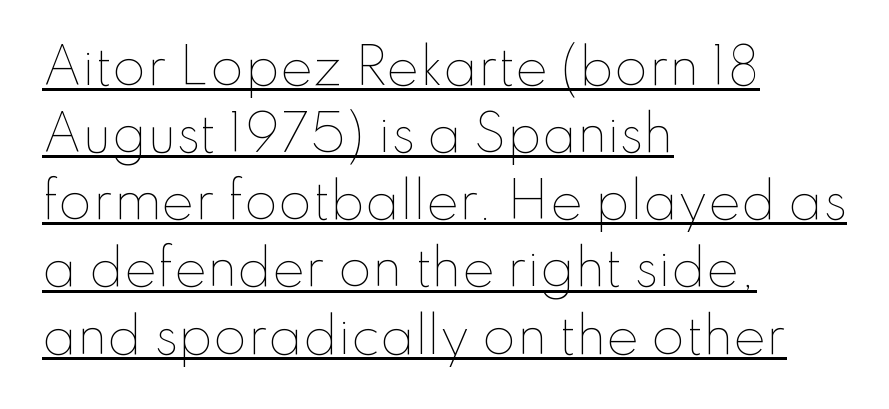
The passage shown stacks its lines at a standard gap. Nothing unusual about the tracking: characters are spaced as the font intends. The characters are drawn with everyday or finer stroke widths. Check the space under the baseline: a stroke is drawn there. Do the characters align in a grid? No, the font is proportional.
